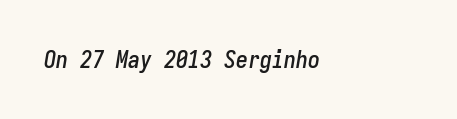
The image shows 24 px text type, italic (leaning right); set left-aligned, normal letter spacing, not underlined.
